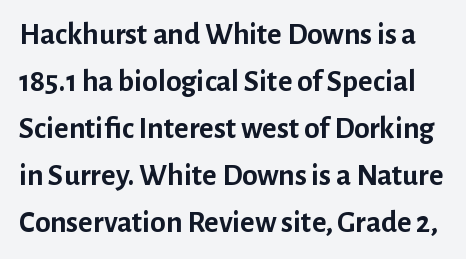
{"serif": "no", "italic": "no", "bold": "yes", "weight": "semibold", "width": "normal", "stroke_contrast": "low", "x_height": "medium", "monospaced": "no", "underline": "no", "line_spacing": "normal", "line_spacing_ratio": 1.52, "letter_spacing": "normal", "letter_spacing_em": 0.0, "glyph_px": 31}
